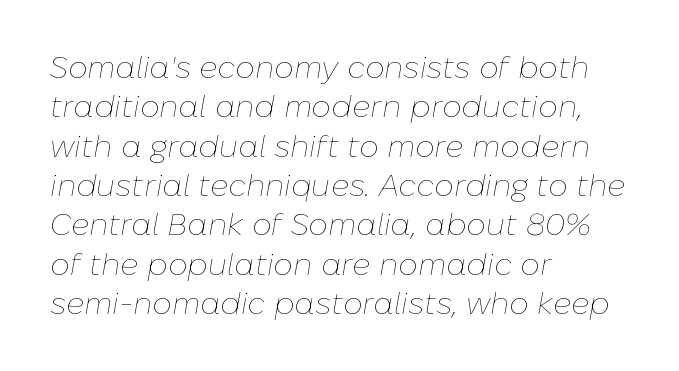
The image shows 31 px thin type, italic (leaning right); set left-aligned, normal line spacing (1.27x), normal letter spacing, not underlined; low stroke contrast and a medium x-height.
